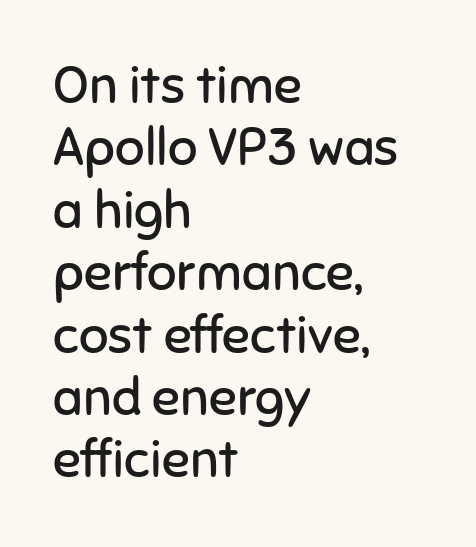
Q: Is the text bold? A: No.
Q: Is the text italic (slanted)? A: No, it is upright.
Q: Is the typeface a serif or a sans-serif typeface? A: Sans-serif.
Q: Is the text underlined? A: No.
Q: How is the paragraph aligned? A: Left-aligned.
Q: Is the spacing between letters normal or unusually wide? A: Normal.
Q: Width (condensed, normal, or wide)? A: Normal.
Q: Stroke contrast? A: Low.
Q: x-height? A: Medium.
Q: Monospaced? A: No.
